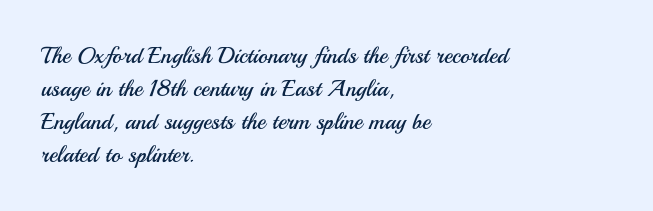
{"bold": "no", "underline": "no", "align": "left", "line_spacing": "normal", "line_spacing_ratio": 1.44, "letter_spacing": "normal", "letter_spacing_em": 0.0, "glyph_px": 23}
